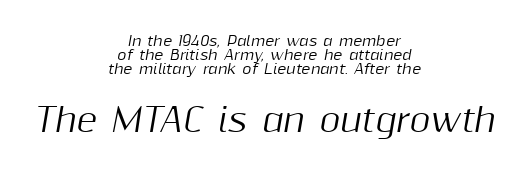
Q: Is the text italic (slanted)? A: Yes, it leans right by about 10 degrees.
Q: Is the text underlined? A: No.
Q: How is the paragraph aligned? A: Centered.
Q: Is the spacing between letters normal or unusually wide? A: Normal.
Q: Is the spacing between lines tight, normal or loose? A: Tight.
Q: Which block of text is set in a larger size, the first (top) or the second (bottom)? A: The second (bottom) one.
Q: Width (condensed, normal, or wide)? A: Normal.
Q: Stroke contrast? A: Medium.
Q: x-height? A: Medium.
Q: Monospaced? A: No.
